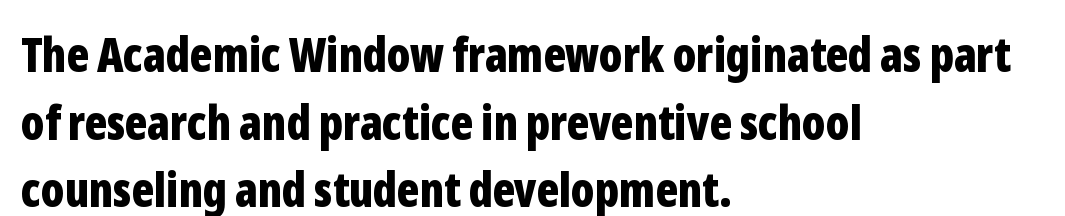
{"serif": "no", "italic": "no", "bold": "yes", "weight": "bold", "width": "condensed", "stroke_contrast": "low", "x_height": "medium", "monospaced": "no", "underline": "no", "align": "left", "line_spacing": "normal", "line_spacing_ratio": 1.44, "letter_spacing": "normal", "letter_spacing_em": 0.0, "glyph_px": 47}
